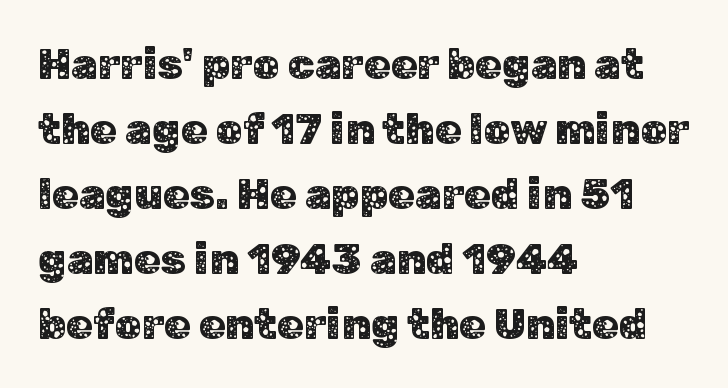
{"serif": "no", "italic": "no", "width": "normal", "stroke_contrast": "low", "x_height": "medium", "monospaced": "no", "underline": "no", "align": "left", "line_spacing": "normal", "line_spacing_ratio": 1.51, "letter_spacing": "normal", "letter_spacing_em": 0.0, "glyph_px": 43}
